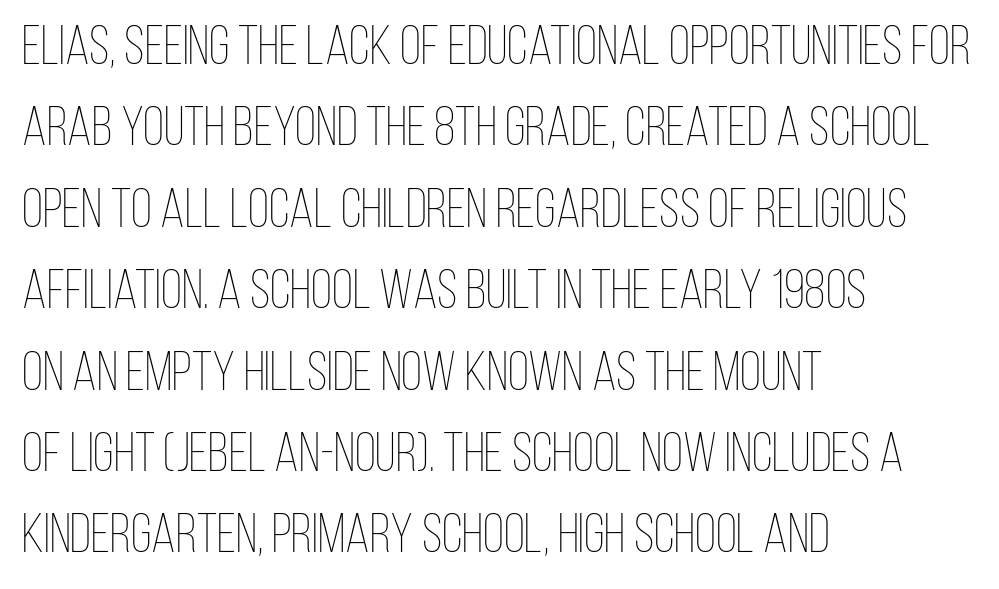
The image shows 55 px thin, condensed type, upright; set left-aligned, normal line spacing (1.48x), normal letter spacing, not underlined; low stroke contrast and a large x-height.
